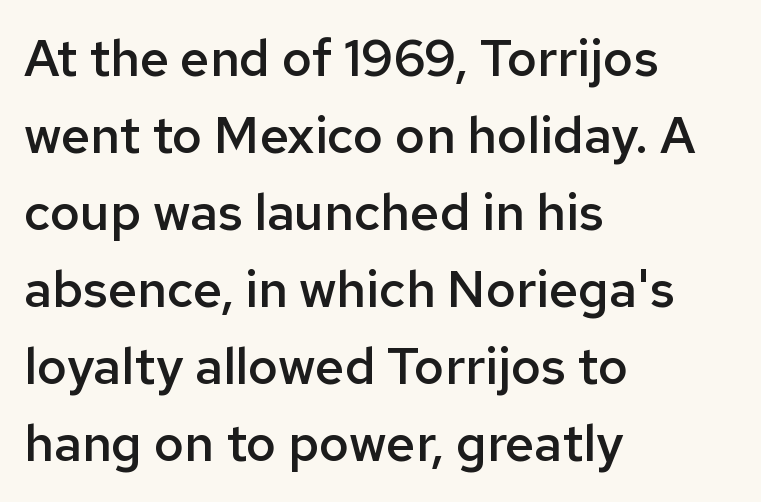
{"serif": "no", "italic": "no", "bold": "semi", "weight": "semibold", "width": "normal", "stroke_contrast": "low", "x_height": "medium", "monospaced": "no", "underline": "no", "align": "left", "line_spacing": "normal", "line_spacing_ratio": 1.51, "letter_spacing": "normal", "letter_spacing_em": 0.0, "glyph_px": 51}
